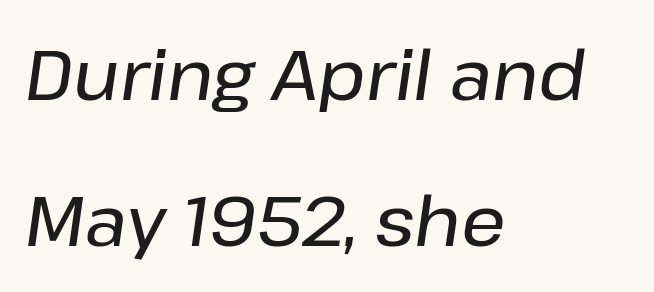
{"italic": "yes", "lean": "right", "slant_degrees": 8, "width": "normal", "stroke_contrast": "low", "x_height": "medium", "monospaced": "no", "underline": "no", "align": "left", "line_spacing": "loose", "line_spacing_ratio": 2.08, "letter_spacing": "normal", "letter_spacing_em": 0.0, "glyph_px": 70}
